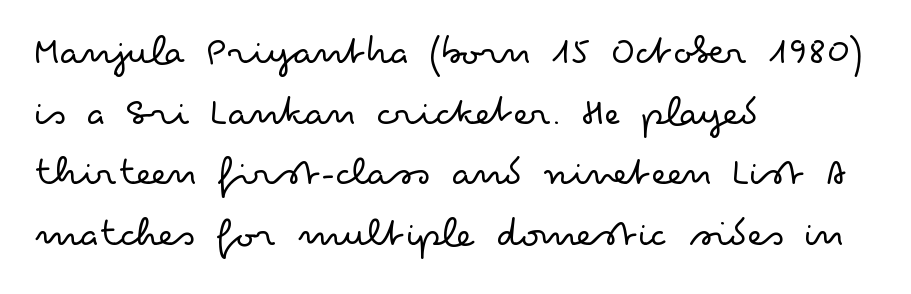
A typesetter would call this leading conventional body-copy spacing. The line texture is even and compact thanks to regular tracking. Grotesque or geometric, the face here clearly has no serifs. When letters stand straight like this, we call the style roman or upright.
